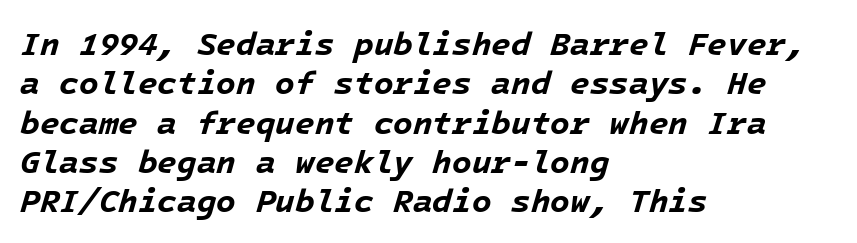
Q: Is the text bold? A: Yes.
Q: Is the text italic (slanted)? A: Yes, it leans right by about 16 degrees.
Q: Is the text underlined? A: No.
Q: How is the paragraph aligned? A: Left-aligned.
Q: Is the spacing between letters normal or unusually wide? A: Normal.
Q: Width (condensed, normal, or wide)? A: Normal.
Q: Stroke contrast? A: Low.
Q: x-height? A: Medium.
